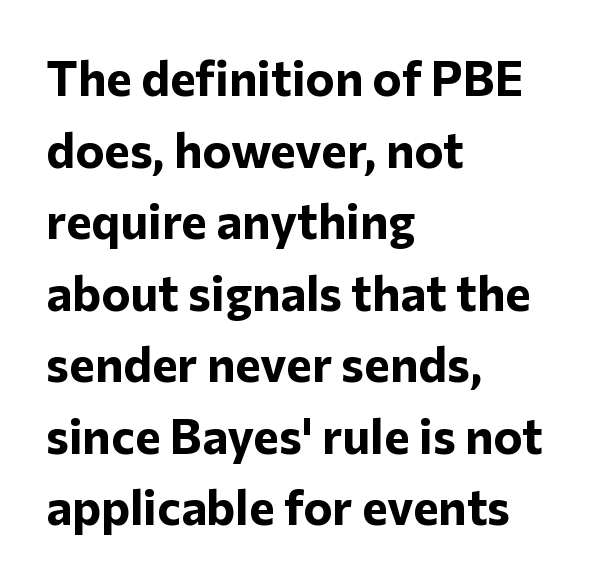
Nope, no serifs anywhere on these letters. Typeset ragged right — the left edge is the straight one. Posture: straight, roman, zero tilt. Weight: bold. Descenders hang freely into open space.
